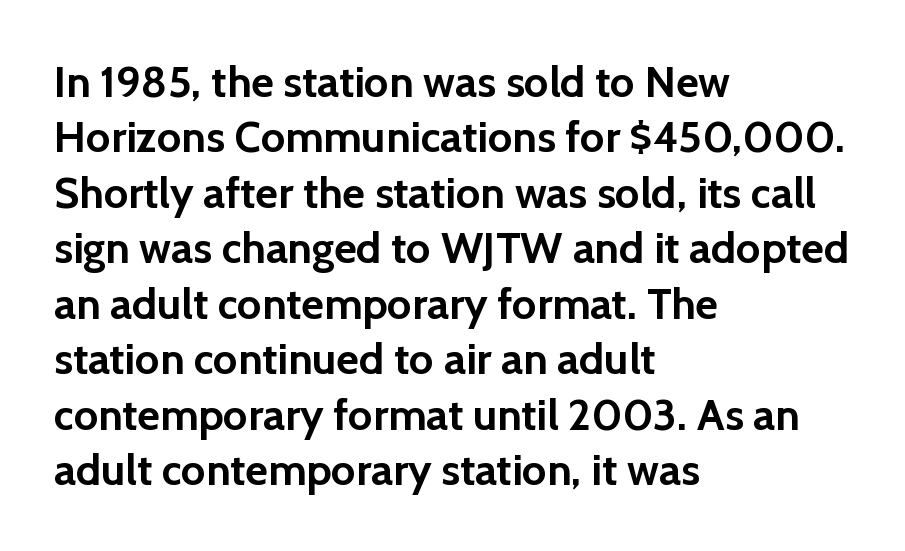
{"serif": "no", "italic": "no", "bold": "yes", "weight": "semibold", "width": "normal", "x_height": "medium", "monospaced": "no", "underline": "no", "align": "left", "line_spacing": "normal", "line_spacing_ratio": 1.26, "letter_spacing": "normal", "letter_spacing_em": 0.0, "glyph_px": 44}
